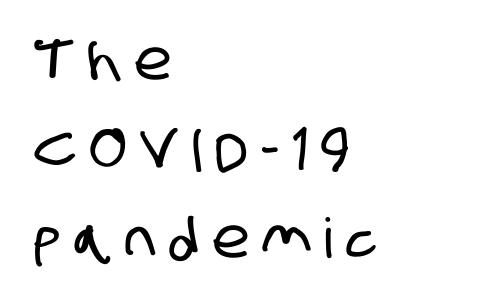
The image shows 55 px condensed sans-serif type; set left-aligned, normal line spacing (1.62x), unusually wide letter spacing (+0.26 em), not underlined; low stroke contrast and a large x-height.
